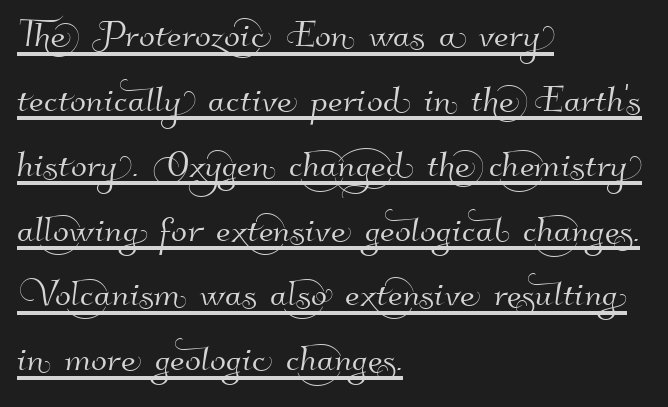
{"serif": "no", "width": "normal", "stroke_contrast": "high", "x_height": "small", "monospaced": "no", "underline": "yes", "align": "left", "line_spacing": "normal", "line_spacing_ratio": 1.38, "letter_spacing": "normal", "letter_spacing_em": 0.0, "glyph_px": 47}
